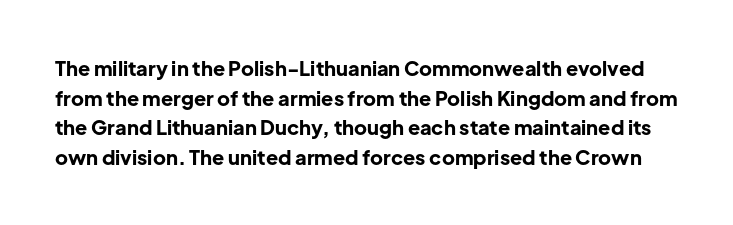
Q: Is the text bold? A: Yes.
Q: Is the text italic (slanted)? A: No, it is upright.
Q: Is the text underlined? A: No.
Q: Is the spacing between letters normal or unusually wide? A: Normal.
Q: Is the spacing between lines tight, normal or loose? A: Normal.
